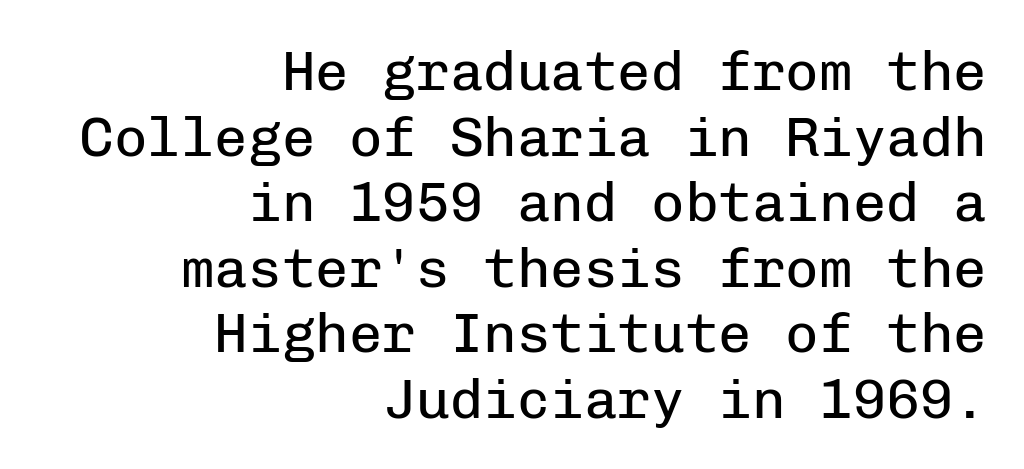
{"serif": "no", "italic": "no", "bold": "no", "weight": "regular", "width": "normal", "stroke_contrast": "low", "x_height": "medium", "monospaced": "yes", "underline": "no", "align": "right", "line_spacing_ratio": 1.17, "letter_spacing": "normal", "letter_spacing_em": 0.0, "glyph_px": 56}
